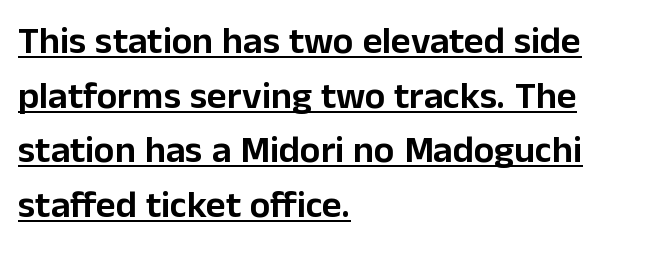
Here the designer chose a conventional face with non-uniform glyph widths. Is the letter spacing exaggerated? No — it looks like the ordinary default. Style check: upright. In terms of letterform style, serifs are entirely absent. These lines sit exactly where default settings would place them.
